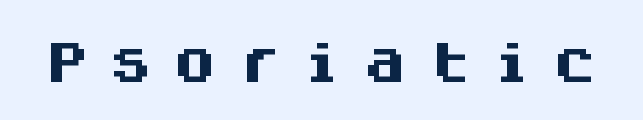
Chunky letters — that's bold for sure. This sample has the even, mechanical cadence of fixed-width lettering. Each letter's strokes conclude bluntly, with no projecting serifs. Do the letters lean? They stand straight. No word sits above an underline.
